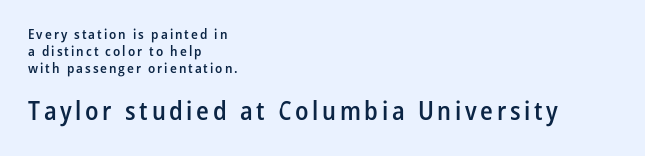
{"italic": "no", "bold": "semi", "underline": "no", "align": "left", "line_spacing_ratio": 1.22, "larger_block": "second", "size_ratio": 1.86, "glyph_px": 26}
